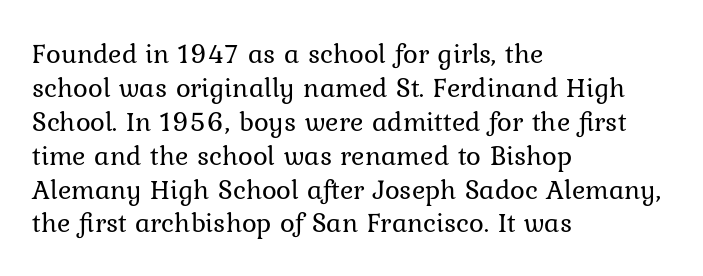
Q: Is the text bold? A: No.
Q: Is the text italic (slanted)? A: No, it is upright.
Q: Is the typeface a serif or a sans-serif typeface? A: Serif.
Q: Is the text underlined? A: No.
Q: How is the paragraph aligned? A: Left-aligned.
Q: Is the spacing between letters normal or unusually wide? A: Normal.
Q: Width (condensed, normal, or wide)? A: Normal.
Q: Stroke contrast? A: Low.
Q: x-height? A: Medium.
Q: Monospaced? A: No.
